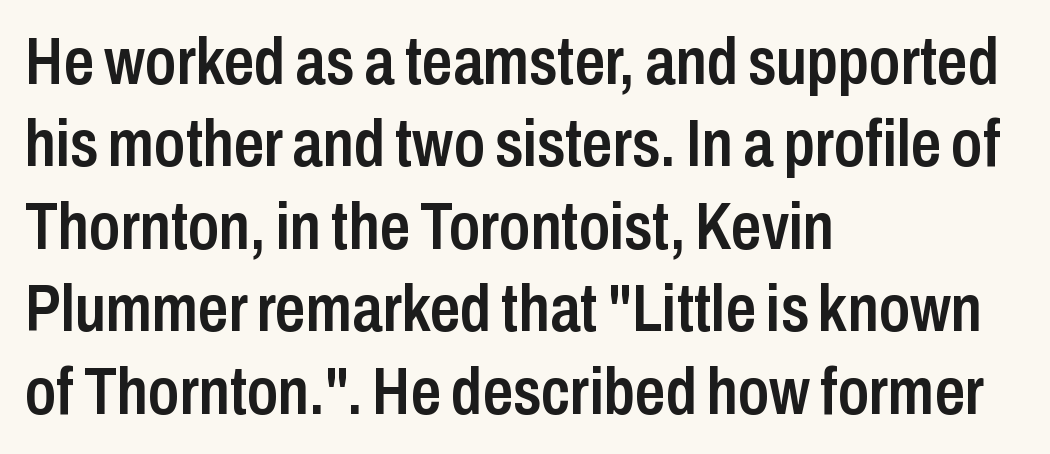
Rule under the text: the space is simply empty. The rendering uses natural spacing where letterforms have individual widths. Nobody touched the tracking dial on this one. Notice the strokes are somewhat thickened but not fully heavy: this is a semibold. This sample uses a sans-serif face.
